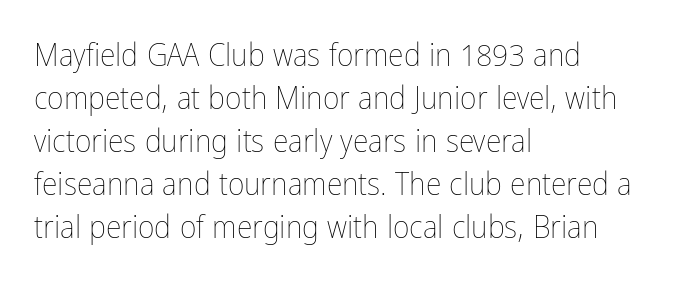
The image shows 32 px thin, condensed type, upright; set left-aligned, normal line spacing (1.34x), normal letter spacing, not underlined; low stroke contrast and a medium x-height.
